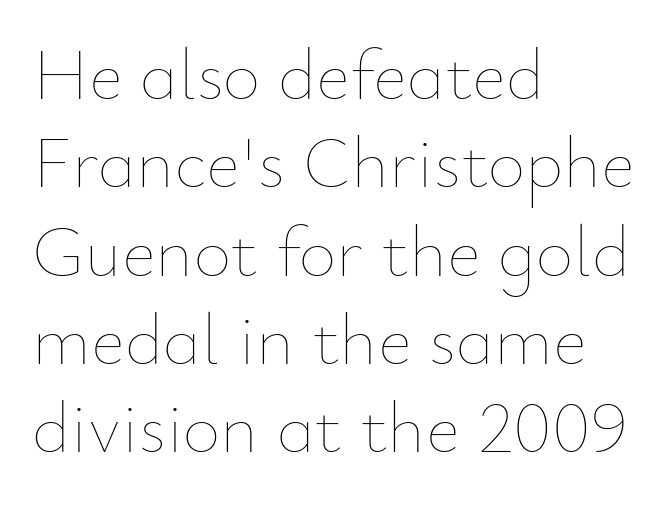
{"italic": "no", "bold": "no", "weight": "thin", "width": "normal", "stroke_contrast": "low", "x_height": "small", "monospaced": "no", "underline": "no", "align": "left", "line_spacing_ratio": 1.21, "letter_spacing": "normal", "letter_spacing_em": 0.0, "glyph_px": 73}
